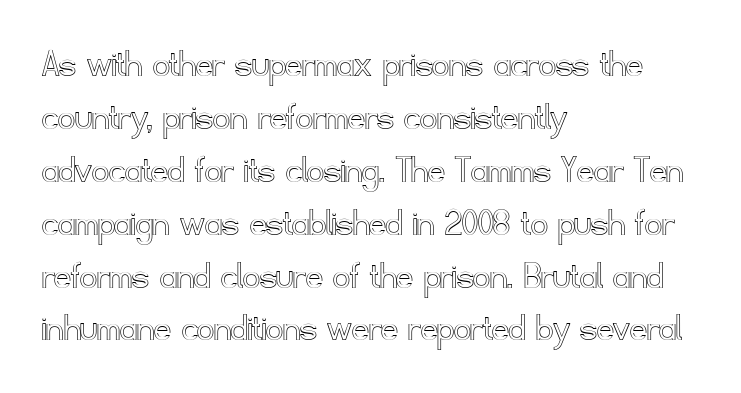
Q: Is the text italic (slanted)? A: No, it is upright.
Q: Is the text underlined? A: No.
Q: How is the paragraph aligned? A: Left-aligned.
Q: Is the spacing between letters normal or unusually wide? A: Normal.
Q: Is the spacing between lines tight, normal or loose? A: Normal.
Q: Width (condensed, normal, or wide)? A: Normal.
Q: x-height? A: Small.
Q: Monospaced? A: No.
